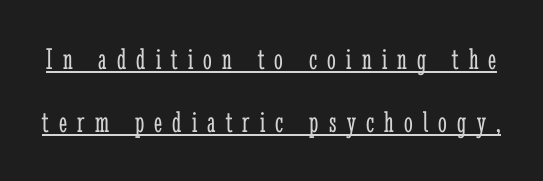
What kind of face is this? One with serifs. Substantial extra tracking has been applied to these lines. Spacing verdict: proportional, widths tailored to each character. The letters stand straight up with perfectly vertical stems. The weight tops out at a normal text grade. Leading is clearly above the norm, producing a sparse column.
